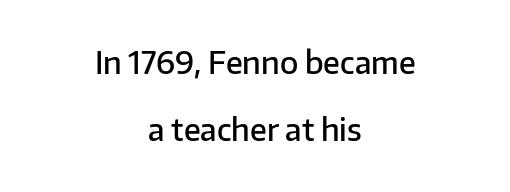
The image shows 30 px semibold sans-serif type, upright; set centered, loose line spacing (2.25x), normal letter spacing, not underlined; low stroke contrast and a medium x-height.
